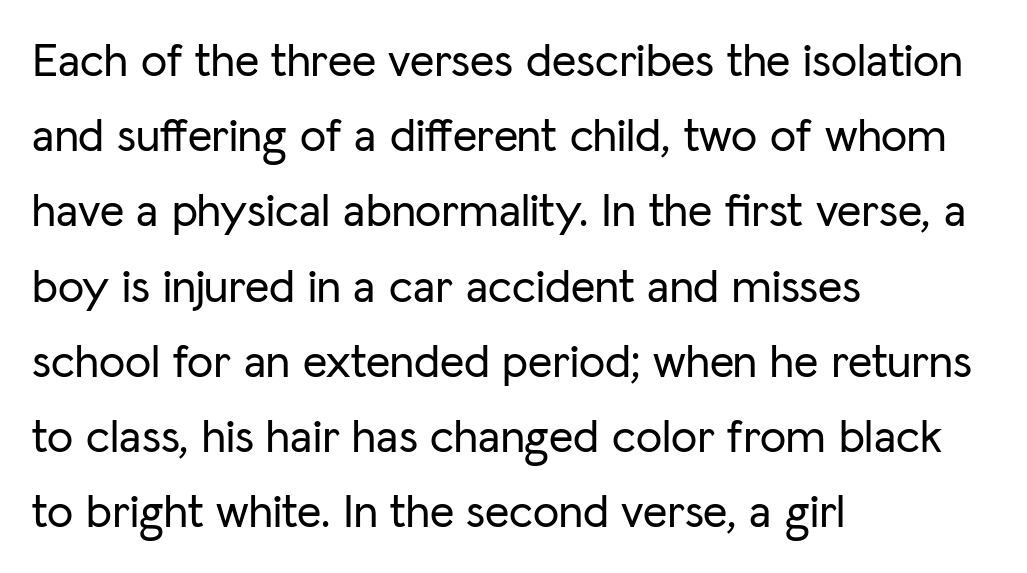
Only glyphs here, with clear space below each row. A typesetter would call this leading conventional body-copy spacing. This is roman type, the default non-slanted kind. Looks like regular typesetting: each glyph gets only the width it needs.
